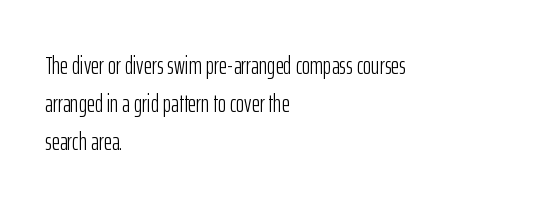
Q: Is the text bold? A: No.
Q: Is the text italic (slanted)? A: No, it is upright.
Q: Is the text underlined? A: No.
Q: How is the paragraph aligned? A: Left-aligned.
Q: Is the spacing between letters normal or unusually wide? A: Normal.
Q: Is the spacing between lines tight, normal or loose? A: Normal.
